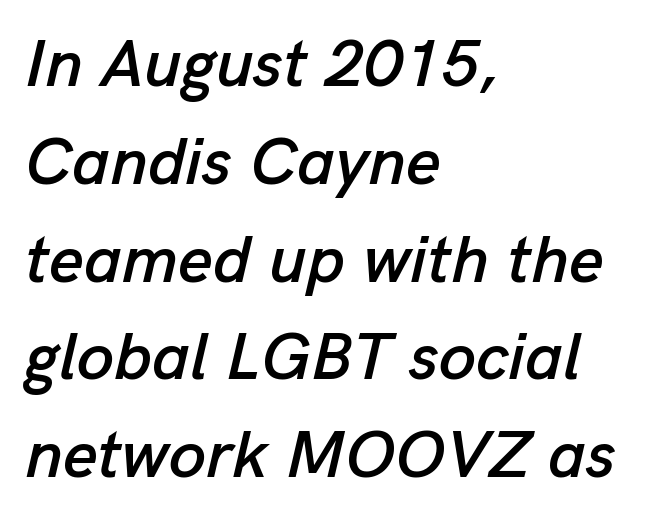
The image shows 67 px text type, italic (leaning right); set left-aligned, normal line spacing (1.46x), normal letter spacing, not underlined; low stroke contrast and a medium x-height.
